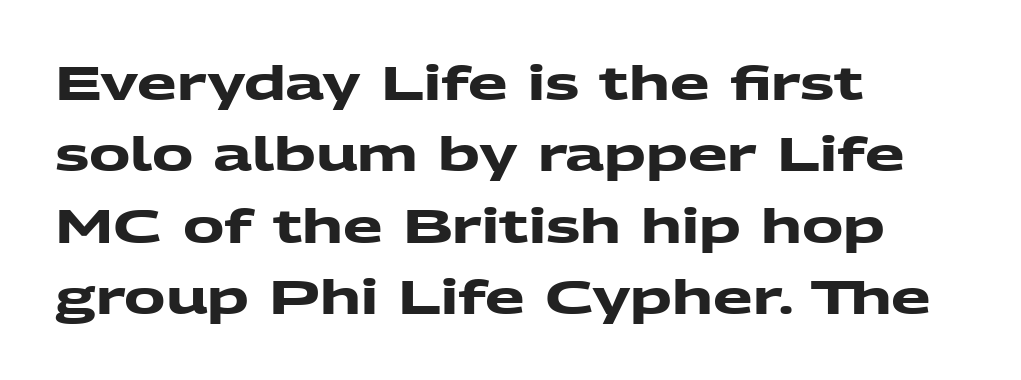
Line starts are locked; line ends wander. Type style note: lacks serifs. Typographic density is high because the face is bold. These lines are rendered in a variable-pitch font. The area under the type is left untouched.
